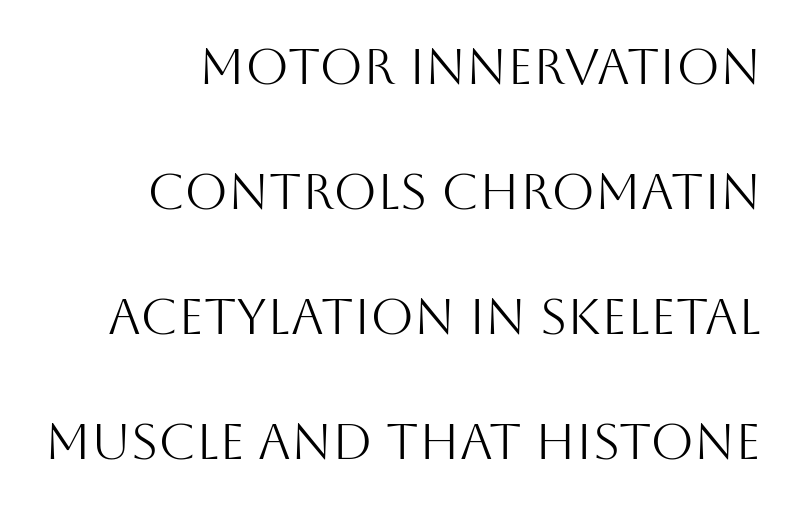
The image shows 50 px light sans-serif type, upright; set right-aligned, loose line spacing (2.5x), normal letter spacing, not underlined; medium stroke contrast and a large x-height.
